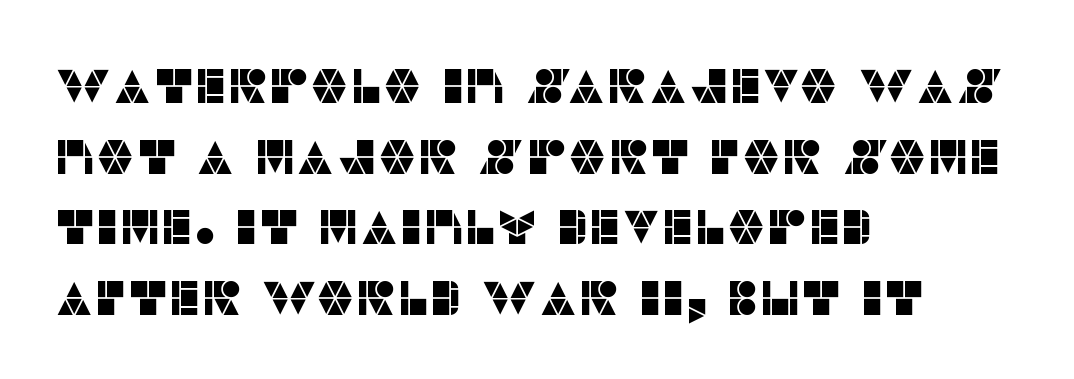
You can tell it's not italic because the verticals are truly vertical. Reading down the column, the eye jumps a familiar distance to each next line. This sample has the flowing, uneven cadence of proportional lettering. You can tell from the bare stems that sans-serif type was used. Check the space under the baseline: it is left empty.
